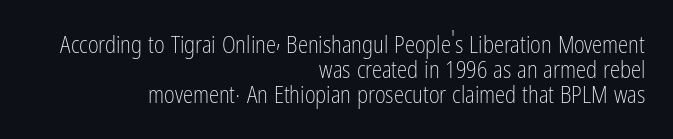
Ordinary non-slanted type is in use. Letter spacing: default. Compared with typical paragraphs, the rows here are closer together. Plain, unruled lines of type. Alignment: flush right. The letterforms sit at book weight or below.
